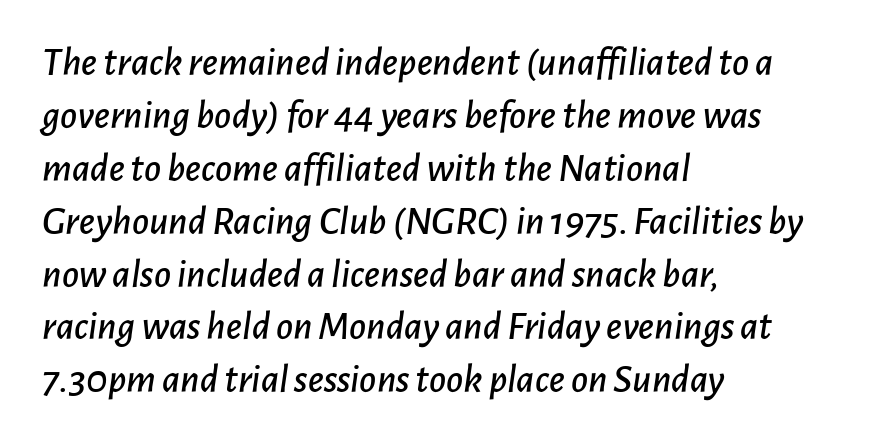
Q: Is the text italic (slanted)? A: Yes, it leans right by about 7 degrees.
Q: Is the text underlined? A: No.
Q: How is the paragraph aligned? A: Left-aligned.
Q: Is the spacing between letters normal or unusually wide? A: Normal.
Q: Is the spacing between lines tight, normal or loose? A: Normal.
Q: Width (condensed, normal, or wide)? A: Normal.
Q: Stroke contrast? A: Low.
Q: x-height? A: Medium.
Q: Monospaced? A: No.
